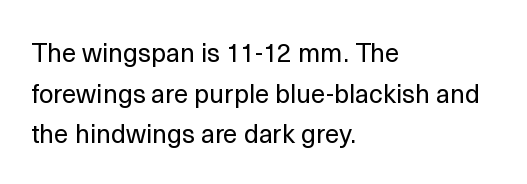
{"italic": "no", "bold": "no", "underline": "no", "align": "left", "line_spacing": "normal", "line_spacing_ratio": 1.56, "letter_spacing": "normal", "letter_spacing_em": 0.0, "glyph_px": 26}
